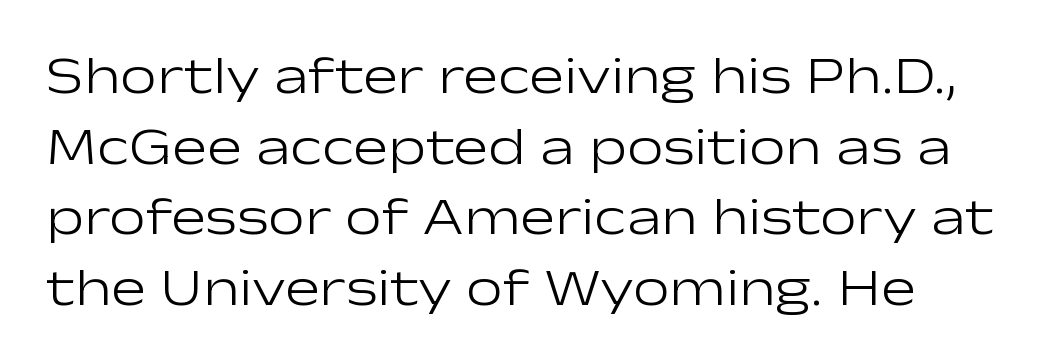
{"serif": "no", "italic": "no", "bold": "no", "weight": "light", "width": "wide", "stroke_contrast": "low", "x_height": "medium", "monospaced": "no", "underline": "no", "line_spacing": "normal", "line_spacing_ratio": 1.36, "letter_spacing": "normal", "letter_spacing_em": 0.0, "glyph_px": 52}
